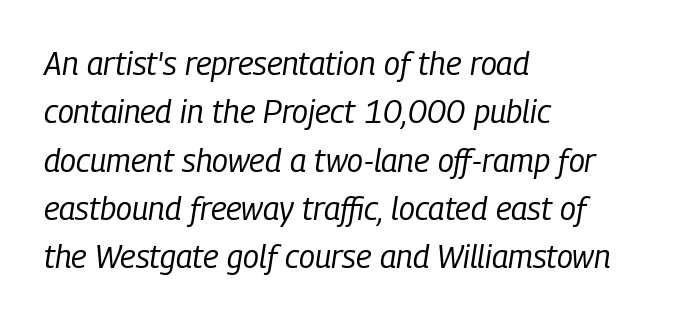
{"italic": "yes", "lean": "right", "slant_degrees": 9, "bold": "no", "weight": "regular", "width": "condensed", "stroke_contrast": "low", "x_height": "medium", "monospaced": "no", "underline": "no", "align": "left", "line_spacing": "normal", "line_spacing_ratio": 1.51, "letter_spacing": "normal", "letter_spacing_em": 0.0, "glyph_px": 32}
